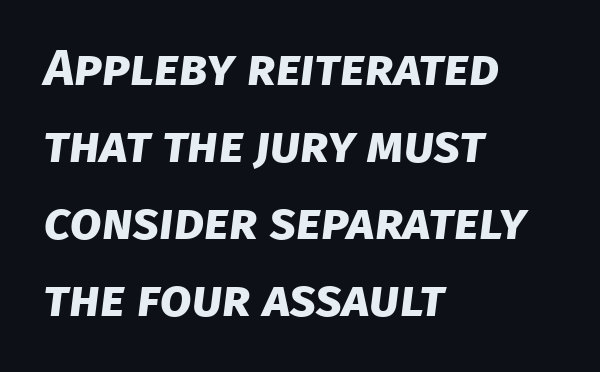
Q: Is the text bold? A: Yes.
Q: Is the typeface a serif or a sans-serif typeface? A: Sans-serif.
Q: Is the text underlined? A: No.
Q: How is the paragraph aligned? A: Left-aligned.
Q: Is the spacing between letters normal or unusually wide? A: Normal.
Q: Is the spacing between lines tight, normal or loose? A: Normal.
Q: Width (condensed, normal, or wide)? A: Normal.
Q: Stroke contrast? A: Low.
Q: x-height? A: Large.
Q: Monospaced? A: No.
